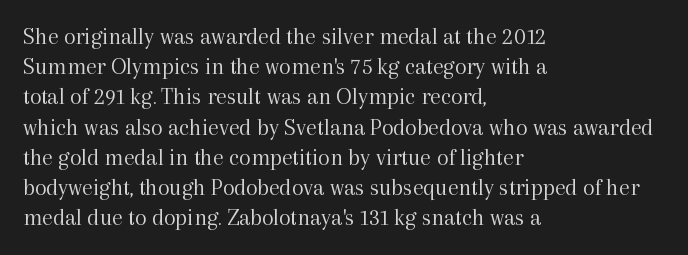
The image shows 24 px text type, upright; set left-aligned, normal line spacing (1.26x), normal letter spacing, not underlined.
